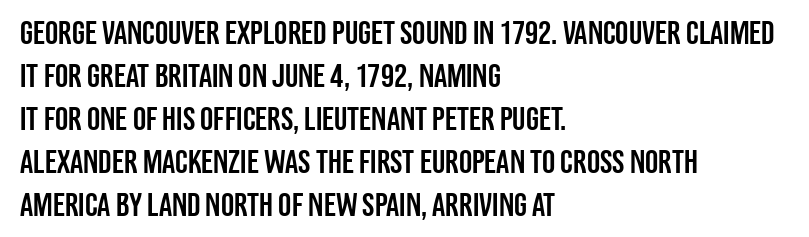
{"serif": "no", "italic": "no", "width": "condensed", "stroke_contrast": "low", "x_height": "large", "monospaced": "no", "underline": "no", "align": "left", "line_spacing": "normal", "line_spacing_ratio": 1.3, "letter_spacing": "normal", "letter_spacing_em": 0.0, "glyph_px": 33}
